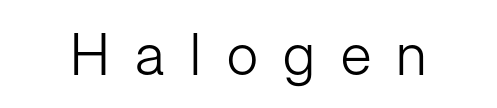
The image shows 57 px light sans-serif type, upright; set unusually wide letter spacing (+0.45 em), not underlined; low stroke contrast and a medium x-height.
